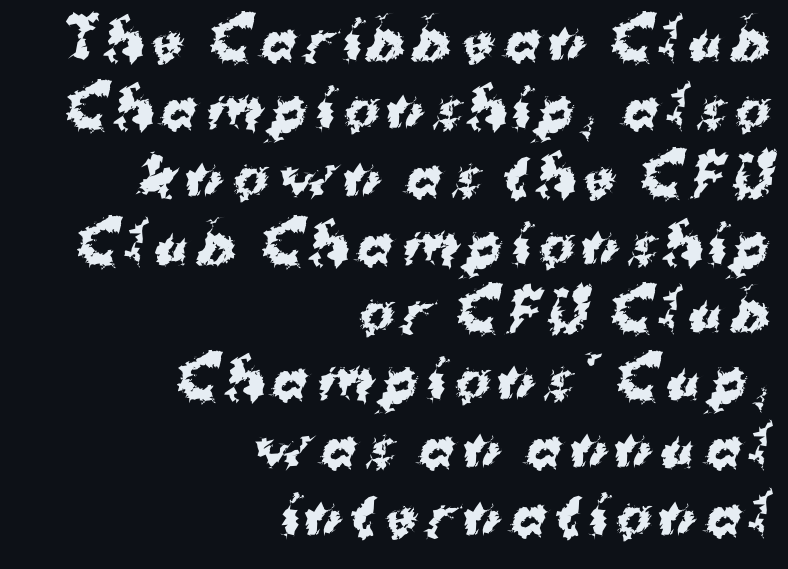
Summary of vertical rhythm: regular, with standard interline spacing. A bare baseline throughout the passage. The face used here is proportionally spaced, like ordinary book or web type. Typographically, this falls in the sans-serif category.
